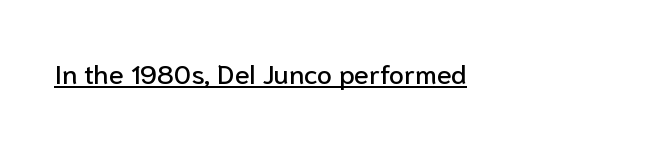
Q: Is the text italic (slanted)? A: No, it is upright.
Q: Is the text underlined? A: Yes.
Q: Is the spacing between letters normal or unusually wide? A: Normal.
